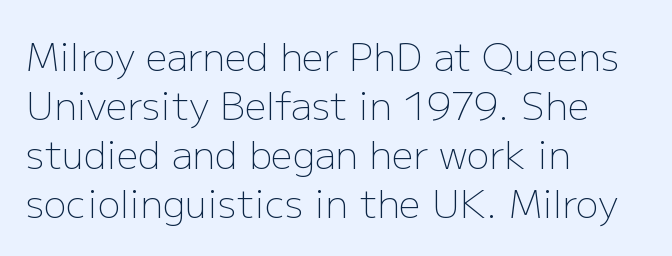
Every character sits straight up, as roman type does. The letters sit at their default tracking, neither squeezed nor spread. Visually the block forms a straight wall on the left and a jagged coastline on the right. This sample has the flowing, uneven cadence of proportional lettering.
